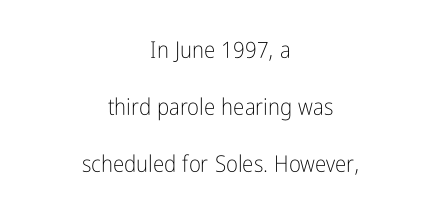
The passage shown has conventional tracking throughout. Casual observation: everything's sitting right in the middle. On a weight scale, this lands at 450 or below. Vertical strokes here are truly vertical. Nobody drew a line under any word here.
